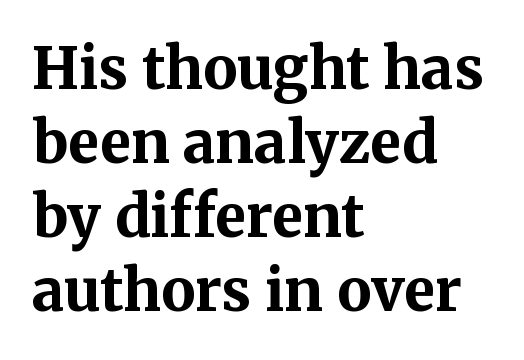
The image shows 57 px bold serif type, upright; set left-aligned, normal line spacing (1.3x), normal letter spacing, not underlined; medium stroke contrast and a medium x-height.
